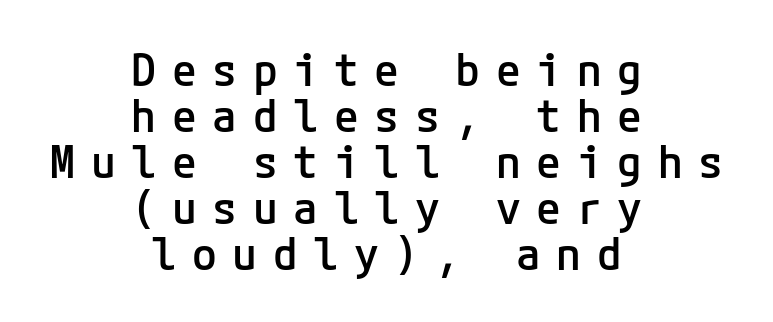
Tracking here is generous; glyphs stand well apart from one another. Set as a demibold, roughly 600 on the weight scale. The whitespace from short lines is split evenly between both sides. Vertically, the passage feels compressed, each row crowding the next. Every character sits straight up, as roman type does. Is this a sans? Yes — the strokes have no serifs.
